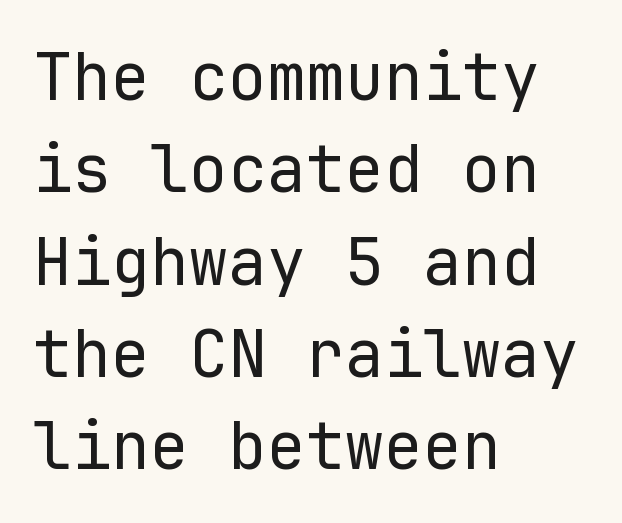
Q: Is the text bold? A: No.
Q: Is the text italic (slanted)? A: No, it is upright.
Q: Is the typeface a serif or a sans-serif typeface? A: Sans-serif.
Q: Is the text underlined? A: No.
Q: How is the paragraph aligned? A: Left-aligned.
Q: Is the spacing between letters normal or unusually wide? A: Normal.
Q: Is the spacing between lines tight, normal or loose? A: Normal.
Q: Width (condensed, normal, or wide)? A: Normal.
Q: Stroke contrast? A: Low.
Q: x-height? A: Medium.
Q: Monospaced? A: Yes.
